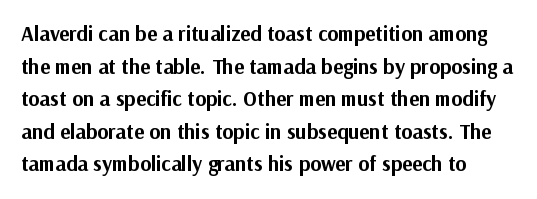
The image shows 21 px bold type, upright; set left-aligned, normal line spacing (1.55x), normal letter spacing, not underlined.
